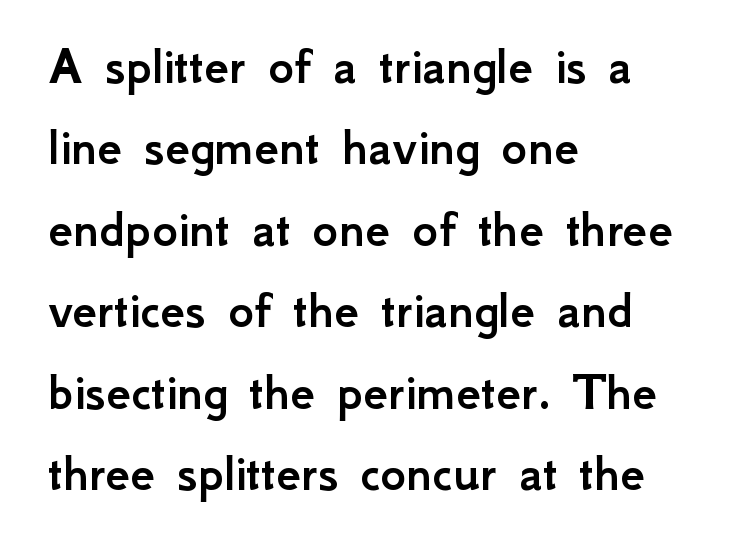
These lines are set flush left with a ragged right edge. This sample has the flowing, uneven cadence of proportional lettering. These lines were composed using upright roman letters. Nothing unusual about the tracking: characters are spaced as the font intends.
